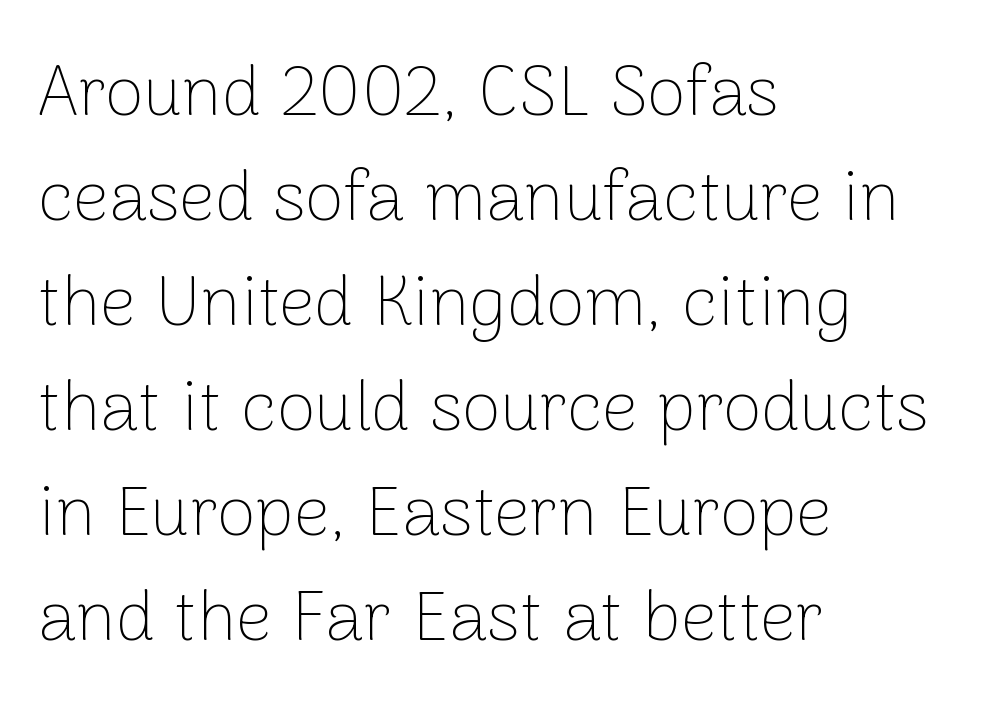
Alignment: flush left. Summary of vertical rhythm: regular, with standard interline spacing. The specimen reads as upright at a glance. Is the type heavy? It reads as light-to-regular instead. The glyphs are unaccompanied by any horizontal stroke below them.
